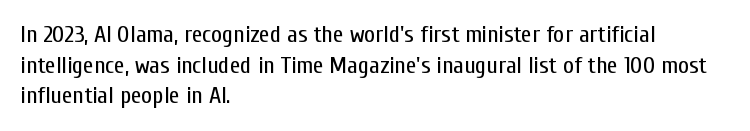
The image shows 24 px text type, upright; set left-aligned, normal line spacing (1.28x), normal letter spacing, not underlined.
